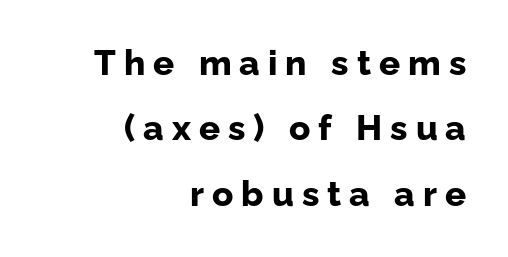
The image shows 35 px bold sans-serif type, upright; set right-aligned, line spacing 1.87x, unusually wide letter spacing (+0.23 em), not underlined; low stroke contrast and a medium x-height.
